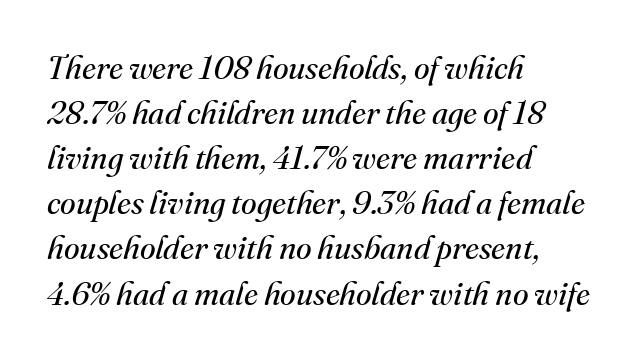
Q: Is the text bold? A: No.
Q: Is the text italic (slanted)? A: Yes, it leans right by about 16 degrees.
Q: Is the typeface a serif or a sans-serif typeface? A: Serif.
Q: Is the text underlined? A: No.
Q: How is the paragraph aligned? A: Left-aligned.
Q: Is the spacing between letters normal or unusually wide? A: Normal.
Q: Is the spacing between lines tight, normal or loose? A: Normal.
Q: Width (condensed, normal, or wide)? A: Normal.
Q: Stroke contrast? A: Medium.
Q: x-height? A: Small.
Q: Monospaced? A: No.
